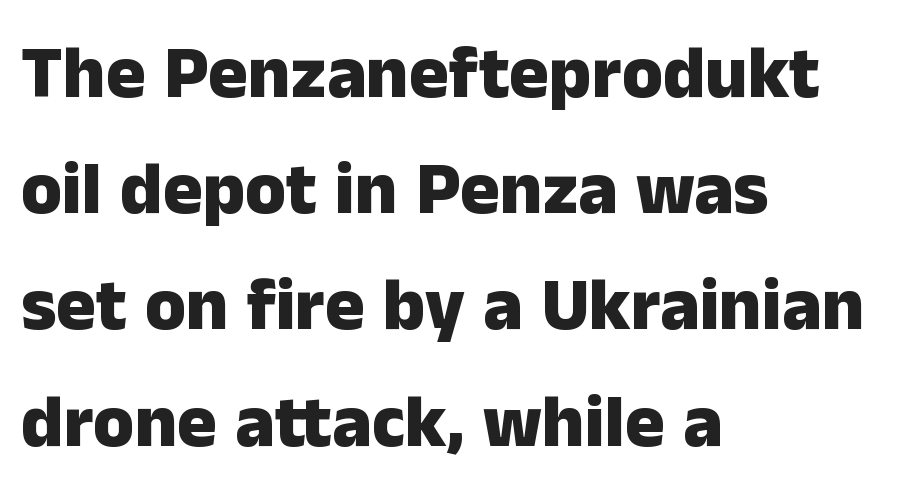
The image shows 74 px heavy sans-serif type, upright; set left-aligned, normal line spacing (1.57x), normal letter spacing, not underlined; low stroke contrast and a medium x-height.
